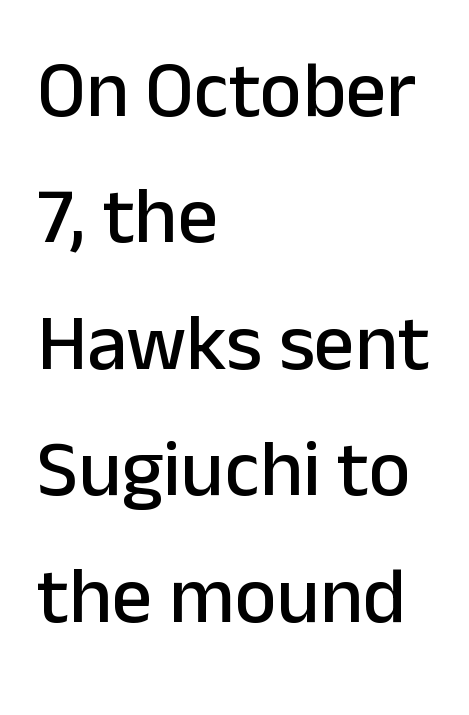
{"serif": "no", "italic": "no", "width": "normal", "stroke_contrast": "low", "x_height": "medium", "monospaced": "no", "underline": "no", "align": "left", "line_spacing": "normal", "line_spacing_ratio": 1.58, "letter_spacing": "normal", "letter_spacing_em": 0.0, "glyph_px": 80}
